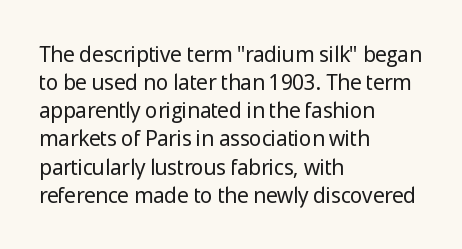
The image shows 21 px text type, upright; set left-aligned, normal line spacing (1.34x), normal letter spacing, not underlined.
